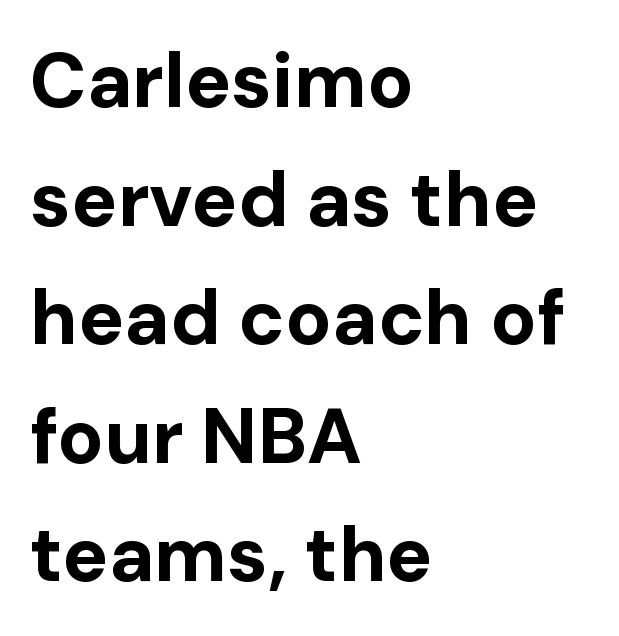
The face used here is proportionally spaced, like ordinary book or web type. The rag falls on the right side of this text block. Every stem runs plumb, perpendicular to the baseline. Beneath every word, the page is bare. Strokes here are thick enough to call this a true bold.
